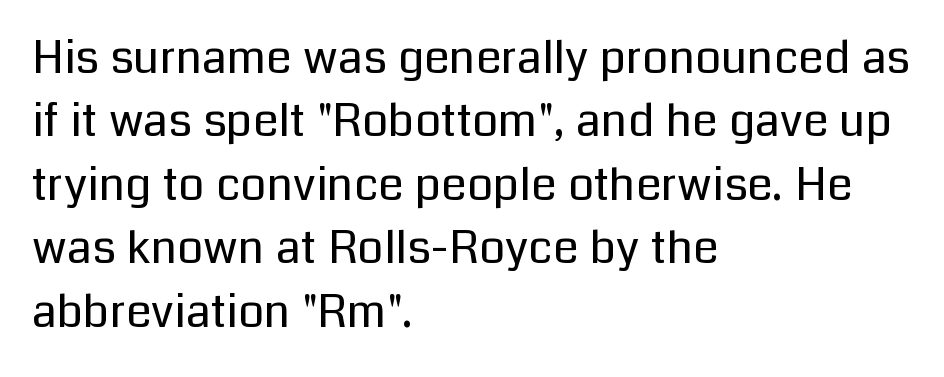
The image shows 46 px regular-weight sans-serif type, upright; set left-aligned, normal line spacing (1.38x), normal letter spacing, not underlined; low stroke contrast and a medium x-height.
